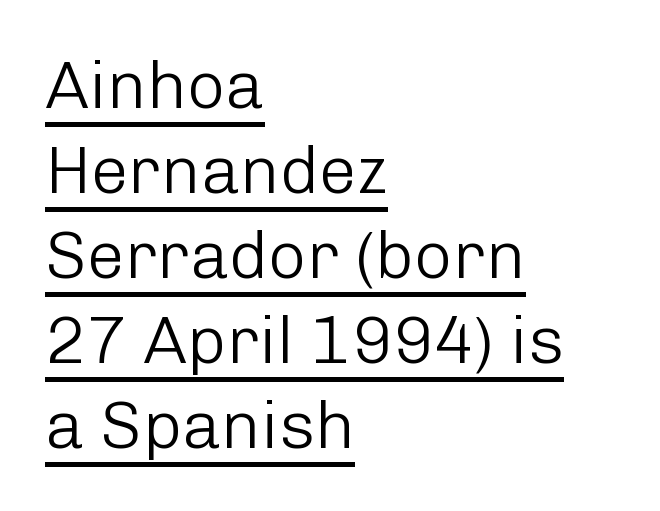
Q: Is the text bold? A: No.
Q: Is the text italic (slanted)? A: No, it is upright.
Q: Is the typeface a serif or a sans-serif typeface? A: Sans-serif.
Q: Is the text underlined? A: Yes.
Q: How is the paragraph aligned? A: Left-aligned.
Q: Is the spacing between letters normal or unusually wide? A: Normal.
Q: Is the spacing between lines tight, normal or loose? A: Normal.
Q: Width (condensed, normal, or wide)? A: Normal.
Q: Stroke contrast? A: Low.
Q: x-height? A: Medium.
Q: Monospaced? A: No.
